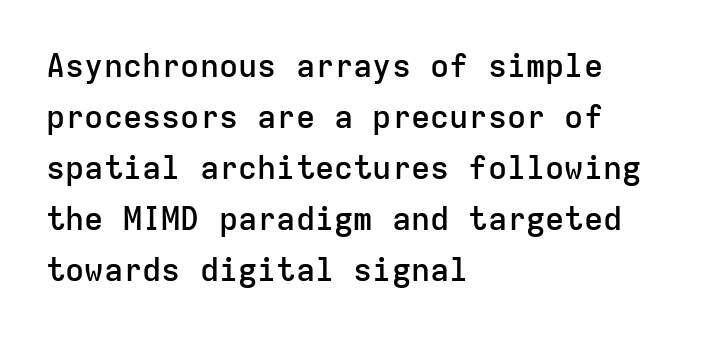
The image shows 32 px semibold sans-serif type, upright, monospaced; set left-aligned, normal line spacing (1.59x), normal letter spacing, not underlined; low stroke contrast and a medium x-height.
